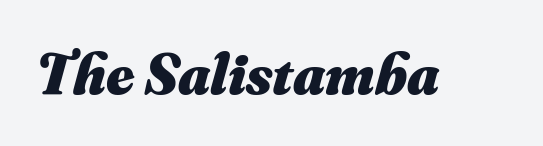
The image shows 59 px heavy type, italic (leaning right); set normal letter spacing, not underlined; medium stroke contrast and a small x-height.
